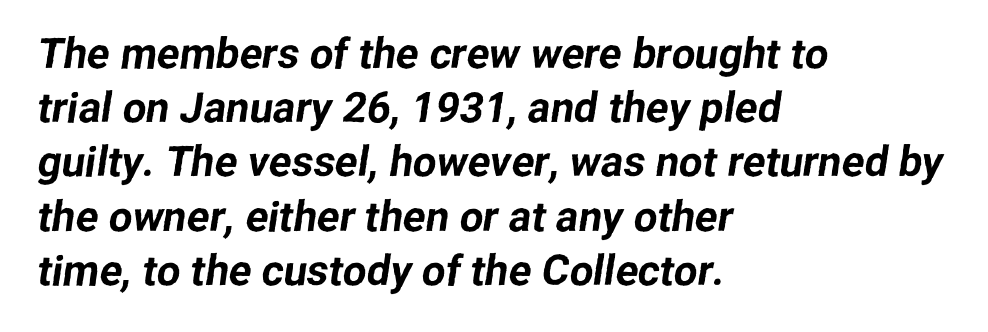
The image shows 42 px sans-serif type; set left-aligned, normal line spacing (1.29x), normal letter spacing, not underlined; low stroke contrast and a medium x-height.
